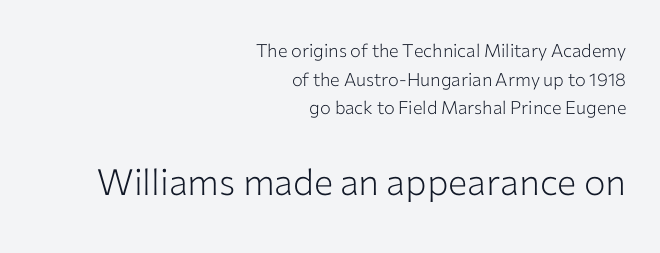
Underlining? Definitely not there. Letterform terminals end flat and unadorned throughout the passage. Each letter keeps its own natural width here, so spacing adapts to shape. How are the letters spaced? Ordinarily, with no added tracking. Do the letters lean? They stand straight.
